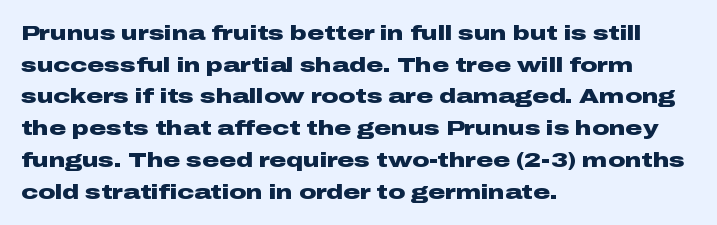
The image shows 21 px bold type, upright; set left-aligned, normal line spacing (1.51x), normal letter spacing, not underlined.
